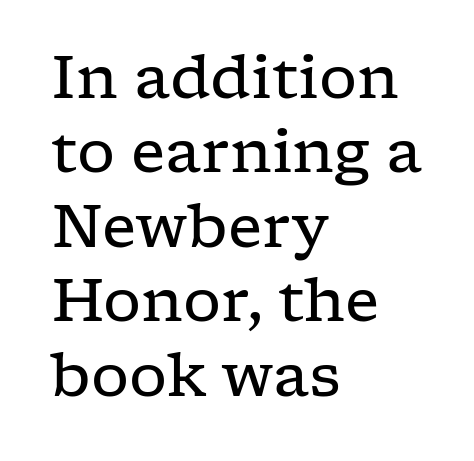
Q: Is the text bold? A: No.
Q: Is the text italic (slanted)? A: No, it is upright.
Q: Is the typeface a serif or a sans-serif typeface? A: Serif.
Q: Is the text underlined? A: No.
Q: How is the paragraph aligned? A: Left-aligned.
Q: Is the spacing between letters normal or unusually wide? A: Normal.
Q: Width (condensed, normal, or wide)? A: Wide.
Q: Stroke contrast? A: Low.
Q: x-height? A: Medium.
Q: Monospaced? A: No.
